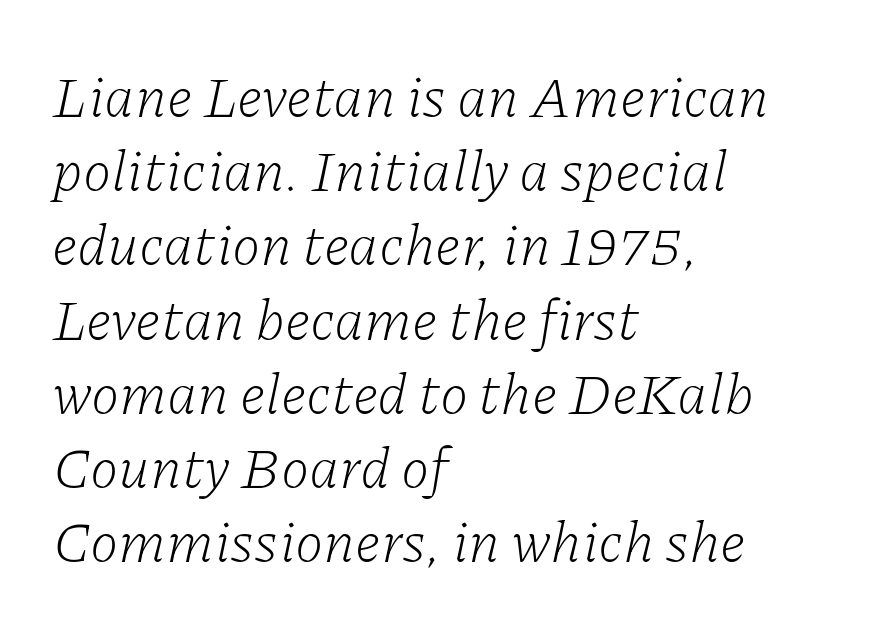
Q: Is the text bold? A: No.
Q: Is the text italic (slanted)? A: Yes, it leans right by about 11 degrees.
Q: Is the typeface a serif or a sans-serif typeface? A: Serif.
Q: Is the text underlined? A: No.
Q: How is the paragraph aligned? A: Left-aligned.
Q: Is the spacing between letters normal or unusually wide? A: Normal.
Q: Is the spacing between lines tight, normal or loose? A: Normal.
Q: Width (condensed, normal, or wide)? A: Normal.
Q: Stroke contrast? A: Low.
Q: x-height? A: Medium.
Q: Monospaced? A: No.
